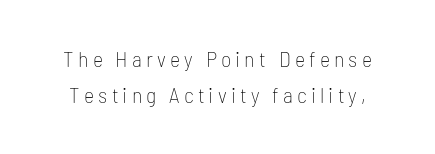
{"italic": "no", "bold": "no", "underline": "no", "line_spacing": "normal", "line_spacing_ratio": 1.64, "glyph_px": 22}
